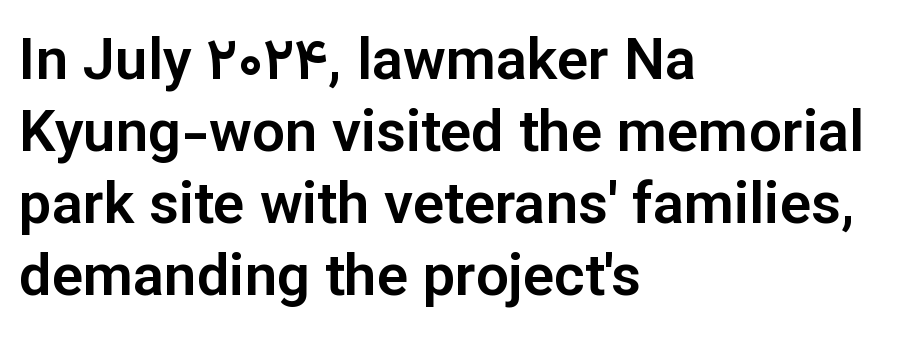
{"serif": "no", "italic": "no", "width": "normal", "stroke_contrast": "low", "x_height": "medium", "monospaced": "no", "underline": "no", "align": "left", "line_spacing_ratio": 1.24, "letter_spacing": "normal", "letter_spacing_em": 0.0, "glyph_px": 58}
